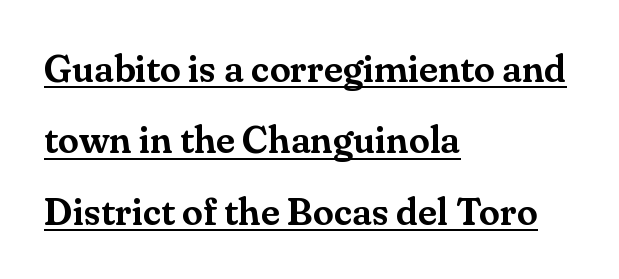
{"serif": "yes", "italic": "no", "width": "normal", "stroke_contrast": "medium", "x_height": "small", "monospaced": "no", "underline": "yes", "align": "left", "line_spacing_ratio": 1.88, "letter_spacing": "normal", "letter_spacing_em": 0.0, "glyph_px": 38}
